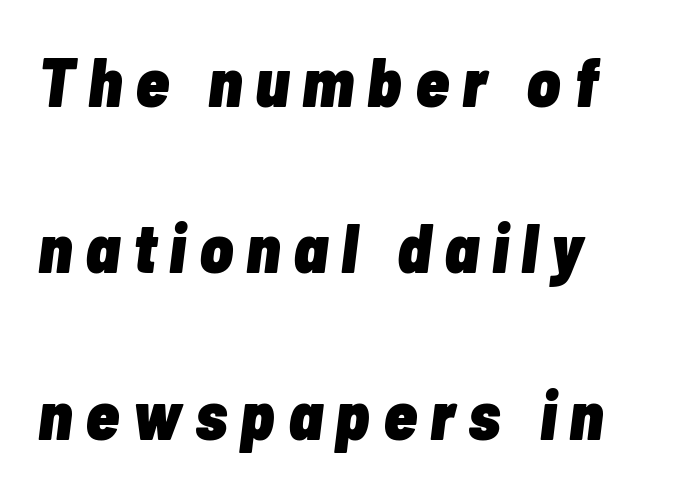
{"italic": "yes", "lean": "right", "slant_degrees": 7, "bold": "yes", "weight": "heavy", "width": "condensed", "stroke_contrast": "low", "x_height": "medium", "monospaced": "no", "underline": "no", "align": "left", "line_spacing": "loose", "line_spacing_ratio": 2.41, "glyph_px": 69}
